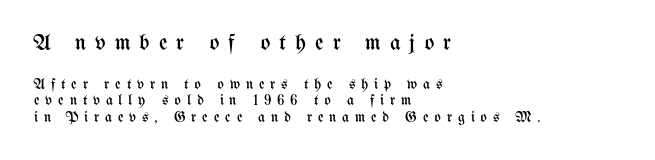
{"italic": "no", "bold": "no", "underline": "no", "align": "left", "line_spacing": "tight", "line_spacing_ratio": 1.1, "letter_spacing": "wide", "letter_spacing_em": 0.39, "larger_block": "first", "size_ratio": 1.53, "glyph_px": 23}
